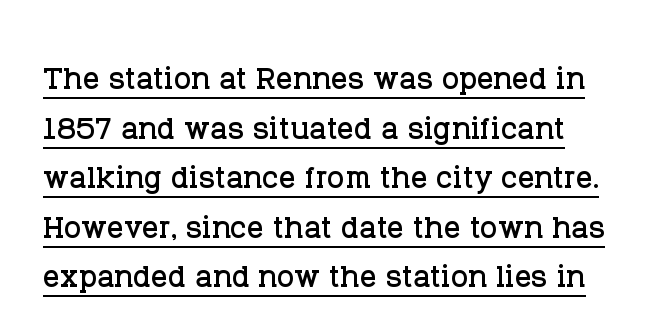
Q: Is the text italic (slanted)? A: No, it is upright.
Q: Is the typeface a serif or a sans-serif typeface? A: Serif.
Q: Is the text underlined? A: Yes.
Q: How is the paragraph aligned? A: Left-aligned.
Q: Is the spacing between letters normal or unusually wide? A: Normal.
Q: Width (condensed, normal, or wide)? A: Normal.
Q: Stroke contrast? A: Low.
Q: x-height? A: Large.
Q: Monospaced? A: No.
